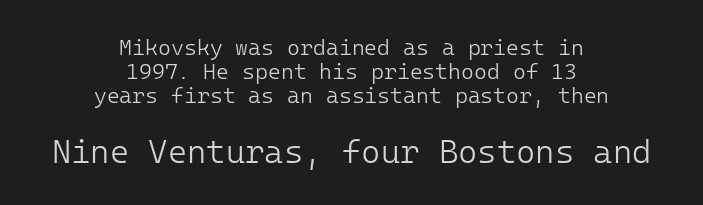
{"serif": "no", "italic": "no", "bold": "no", "weight": "light", "width": "normal", "stroke_contrast": "low", "x_height": "medium", "underline": "no", "align": "center", "line_spacing": "tight", "line_spacing_ratio": 1.08, "letter_spacing": "normal", "letter_spacing_em": 0.0, "larger_block": "second", "size_ratio": 1.5, "glyph_px": 33}
